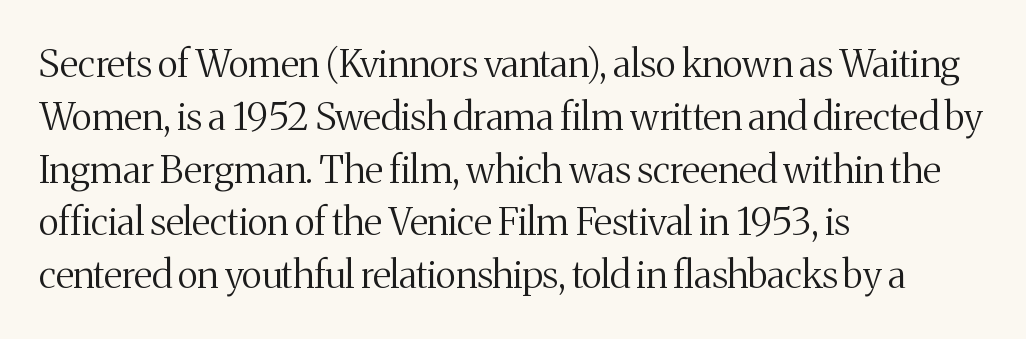
Q: Is the text bold? A: No.
Q: Is the text italic (slanted)? A: No, it is upright.
Q: Is the typeface a serif or a sans-serif typeface? A: Serif.
Q: Is the text underlined? A: No.
Q: How is the paragraph aligned? A: Left-aligned.
Q: Is the spacing between letters normal or unusually wide? A: Normal.
Q: Is the spacing between lines tight, normal or loose? A: Normal.
Q: Width (condensed, normal, or wide)? A: Normal.
Q: Stroke contrast? A: Medium.
Q: x-height? A: Medium.
Q: Monospaced? A: No.
